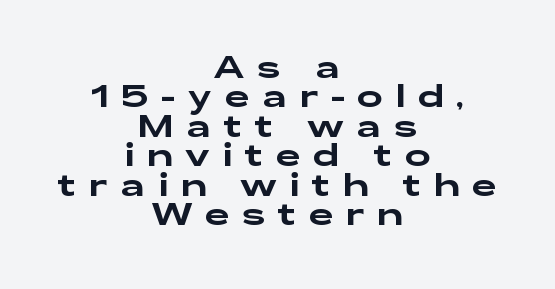
{"serif": "no", "italic": "no", "width": "wide", "stroke_contrast": "low", "x_height": "medium", "monospaced": "no", "underline": "no", "align": "center", "line_spacing": "tight", "line_spacing_ratio": 0.95, "letter_spacing": "wide", "letter_spacing_em": 0.4, "glyph_px": 31}
